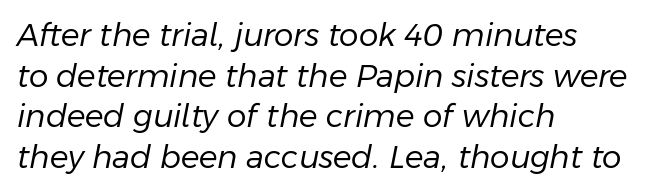
This sample uses plain, unmodified letter spacing. Think of a printed novel: that variable character pitch is what you see here. Evenly set lines give the paragraph a standard silhouette. The baseline area is clear.
